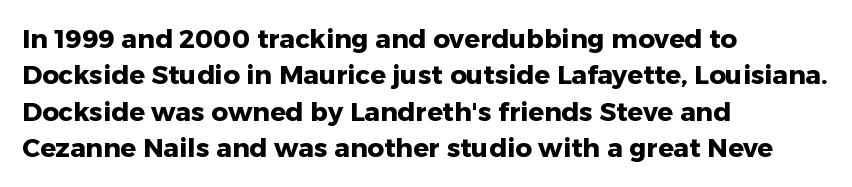
Q: Is the text bold? A: Yes.
Q: Is the text italic (slanted)? A: No, it is upright.
Q: Is the text underlined? A: No.
Q: How is the paragraph aligned? A: Left-aligned.
Q: Is the spacing between letters normal or unusually wide? A: Normal.
Q: Is the spacing between lines tight, normal or loose? A: Normal.
